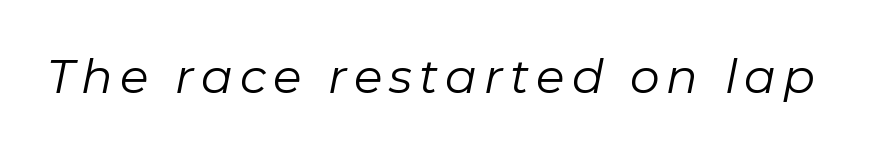
Q: Is the text bold? A: No.
Q: Is the text italic (slanted)? A: Yes, it leans right by about 11 degrees.
Q: Is the text underlined? A: No.
Q: Width (condensed, normal, or wide)? A: Normal.
Q: Stroke contrast? A: Low.
Q: x-height? A: Medium.
Q: Monospaced? A: No.
